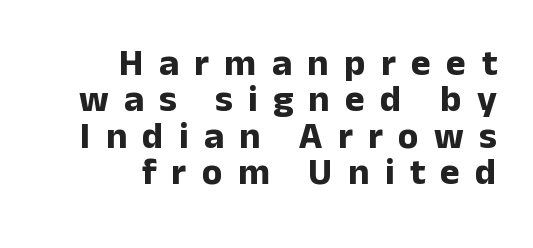
{"serif": "no", "italic": "no", "bold": "yes", "weight": "bold", "width": "normal", "stroke_contrast": "low", "x_height": "medium", "monospaced": "no", "underline": "no", "align": "right", "line_spacing": "tight", "line_spacing_ratio": 0.96, "letter_spacing": "wide", "letter_spacing_em": 0.4, "glyph_px": 38}
